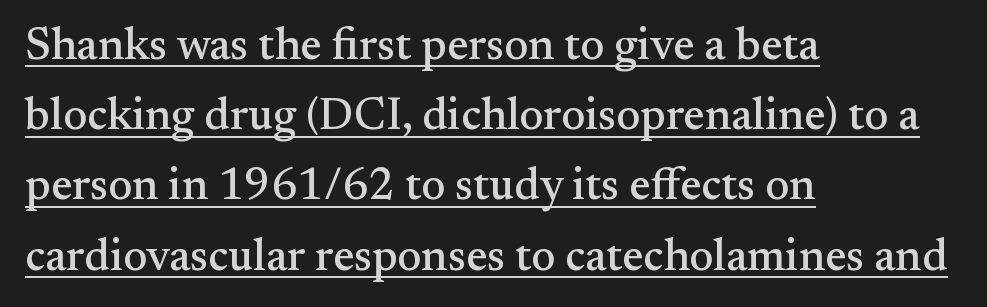
The image shows 45 px serif type, upright; set left-aligned, normal line spacing (1.56x), normal letter spacing, underlined; medium stroke contrast and a small x-height.
